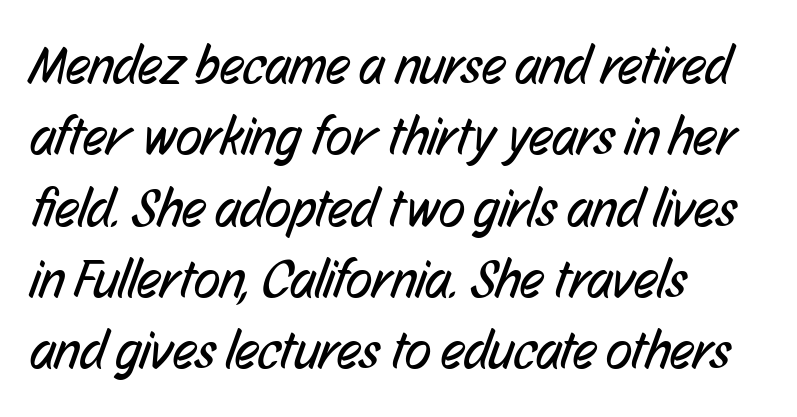
The image shows 54 px regular-weight, condensed sans-serif type; set left-aligned, normal line spacing (1.32x), normal letter spacing, not underlined; low stroke contrast and a medium x-height.
